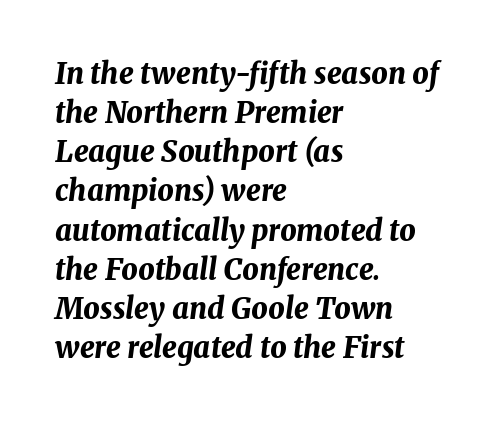
Varying glyph widths throughout — classic text-font behaviour. Each row of text sits above clean, open space. When letters slant like this, we call the style italic. These lines carry a lot of weight — the face is fully bold. Evenly set lines give the paragraph a standard silhouette.
